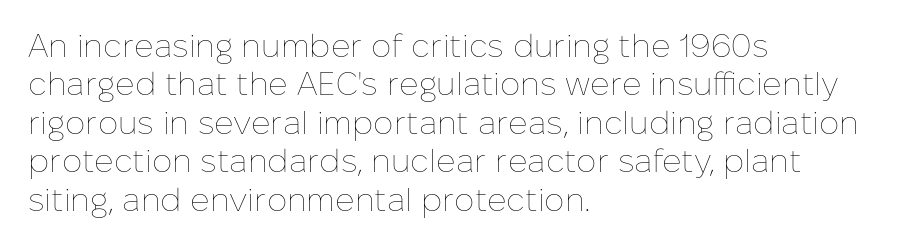
The image shows 32 px thin type, upright; set left-aligned, line spacing 1.2x, normal letter spacing, not underlined; low stroke contrast and a medium x-height.
